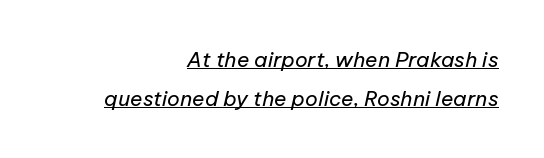
{"italic": "yes", "lean": "right", "slant_degrees": 12, "bold": "no", "underline": "yes", "align": "right", "line_spacing_ratio": 1.85, "letter_spacing": "normal", "letter_spacing_em": 0.0, "glyph_px": 21}
